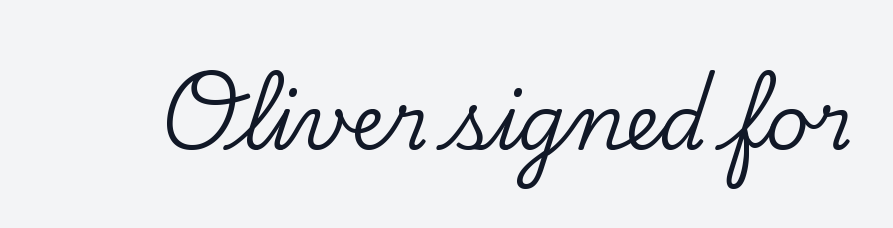
Plain, unruled lines of type. Default kerning and tracking; the words read as compact shapes. The characters display serif detailing at their extremities.
